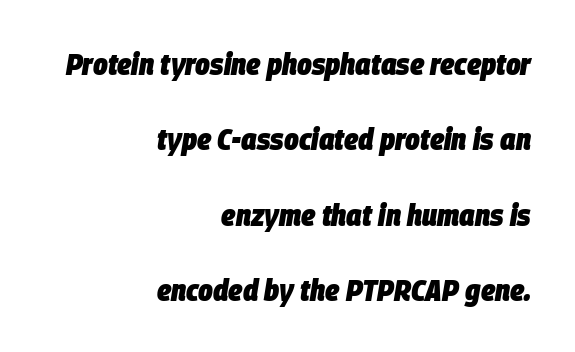
{"italic": "yes", "lean": "right", "slant_degrees": 9, "bold": "yes", "weight": "heavy", "width": "condensed", "stroke_contrast": "low", "x_height": "large", "monospaced": "no", "underline": "no", "align": "right", "line_spacing": "loose", "line_spacing_ratio": 2.43, "letter_spacing": "normal", "letter_spacing_em": 0.0, "glyph_px": 31}
